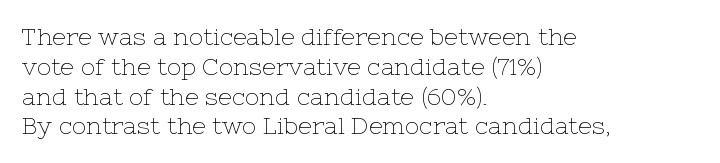
{"italic": "no", "bold": "no", "underline": "no", "align": "left", "line_spacing_ratio": 1.24, "letter_spacing": "normal", "letter_spacing_em": 0.0, "glyph_px": 24}
